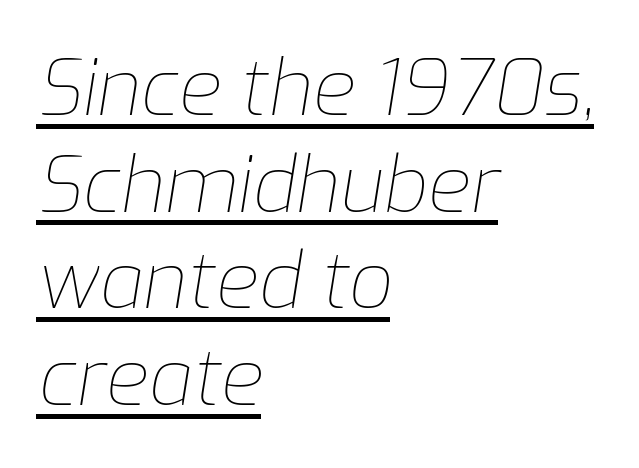
Varying glyph widths throughout — classic text-font behaviour. Nothing heavy about these letters — not bold at all. There's an unmistakable incline to the writing here. Quick note: underline on. The horizontal fit of the characters is conventional and even. Caption: multi-line text, flush left, ragged right.
